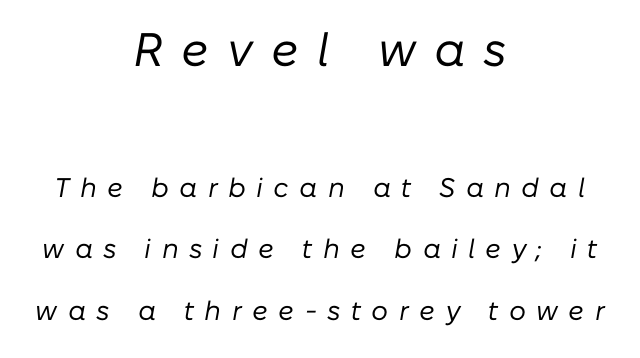
{"italic": "yes", "lean": "right", "slant_degrees": 10, "bold": "no", "weight": "regular", "width": "normal", "stroke_contrast": "low", "x_height": "medium", "monospaced": "no", "underline": "no", "align": "center", "line_spacing": "loose", "line_spacing_ratio": 2.28, "letter_spacing": "wide", "letter_spacing_em": 0.38, "larger_block": "first", "size_ratio": 1.74, "glyph_px": 47}
